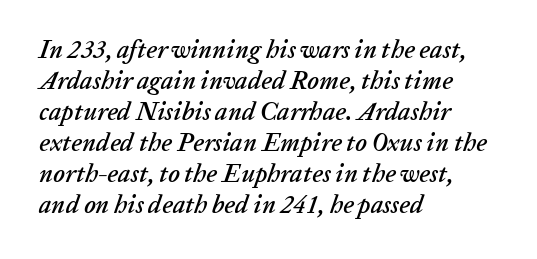
{"italic": "yes", "lean": "right", "slant_degrees": 20, "underline": "no", "align": "left", "line_spacing_ratio": 1.24, "letter_spacing": "normal", "letter_spacing_em": 0.0, "glyph_px": 25}
